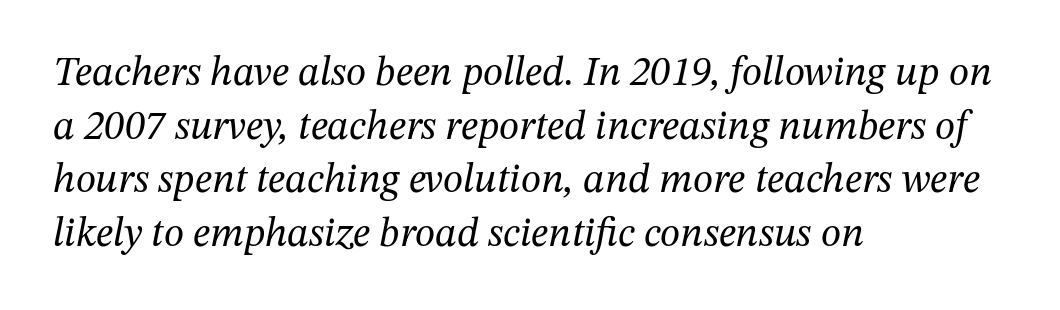
Q: Is the text bold? A: No.
Q: Is the text italic (slanted)? A: Yes, it leans right by about 12 degrees.
Q: Is the typeface a serif or a sans-serif typeface? A: Serif.
Q: Is the text underlined? A: No.
Q: How is the paragraph aligned? A: Left-aligned.
Q: Is the spacing between letters normal or unusually wide? A: Normal.
Q: Is the spacing between lines tight, normal or loose? A: Normal.
Q: Width (condensed, normal, or wide)? A: Normal.
Q: Stroke contrast? A: Medium.
Q: x-height? A: Medium.
Q: Monospaced? A: No.
